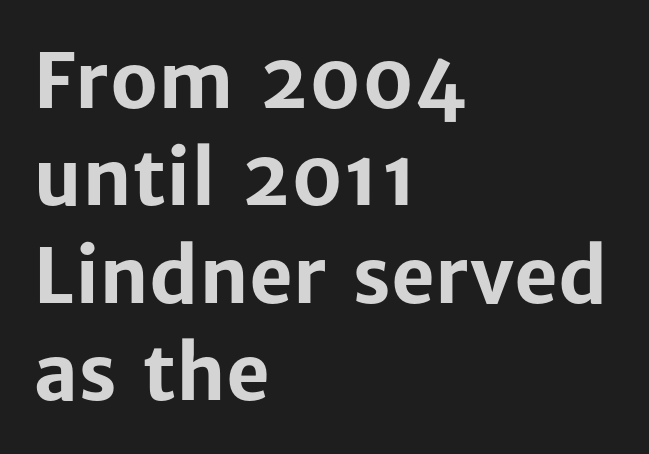
{"serif": "no", "italic": "no", "bold": "yes", "weight": "bold", "width": "normal", "stroke_contrast": "low", "x_height": "medium", "monospaced": "no", "underline": "no", "align": "left", "line_spacing": "normal", "line_spacing_ratio": 1.28, "letter_spacing": "normal", "letter_spacing_em": 0.0, "glyph_px": 76}
